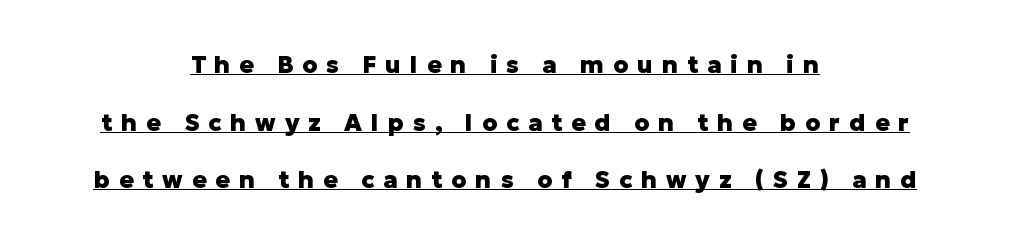
{"italic": "no", "bold": "yes", "underline": "yes", "align": "center", "line_spacing": "loose", "line_spacing_ratio": 2.4, "letter_spacing": "wide", "letter_spacing_em": 0.37, "glyph_px": 24}
